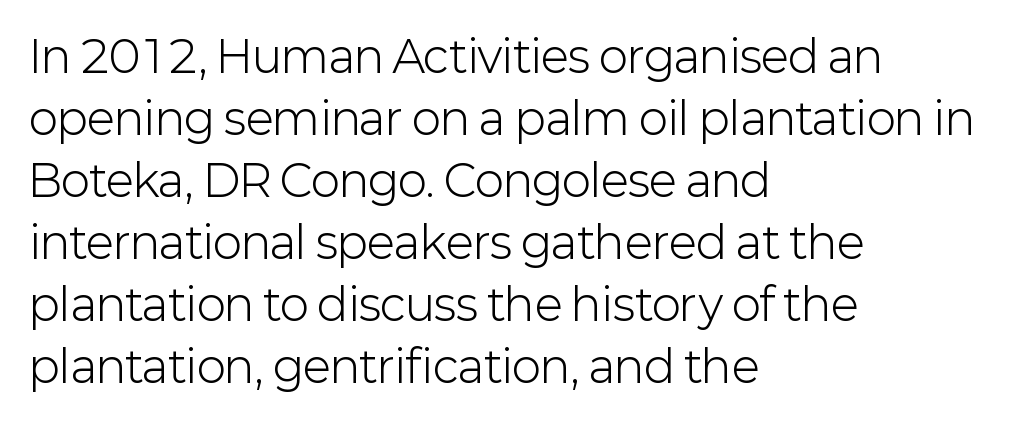
Q: Is the text bold? A: No.
Q: Is the text italic (slanted)? A: No, it is upright.
Q: Is the typeface a serif or a sans-serif typeface? A: Sans-serif.
Q: Is the text underlined? A: No.
Q: How is the paragraph aligned? A: Left-aligned.
Q: Is the spacing between letters normal or unusually wide? A: Normal.
Q: Is the spacing between lines tight, normal or loose? A: Normal.
Q: Width (condensed, normal, or wide)? A: Normal.
Q: Stroke contrast? A: Low.
Q: x-height? A: Medium.
Q: Monospaced? A: No.
